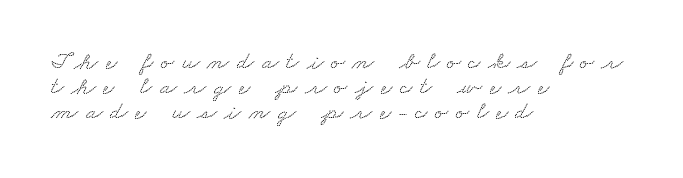
{"underline": "no", "align": "left", "line_spacing": "tight", "line_spacing_ratio": 1.0, "letter_spacing": "wide", "letter_spacing_em": 0.3, "glyph_px": 25}
